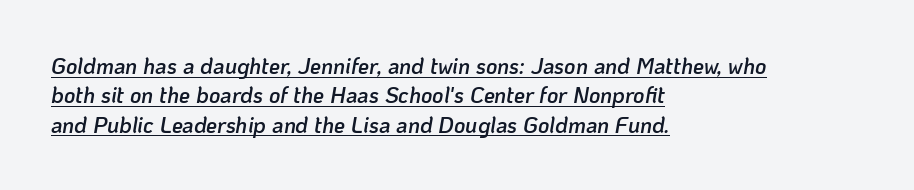
This sample carries an underscore along the baseline area. Is the block centered? No — it sits flush against the left margin. This sample keeps an unexceptional amount of space between lines. The axis of the letterforms is tilted away from vertical. A bit beefed up — I'd call it semibold rather than bold. The tracking reads as untouched default to a designer's eye.
